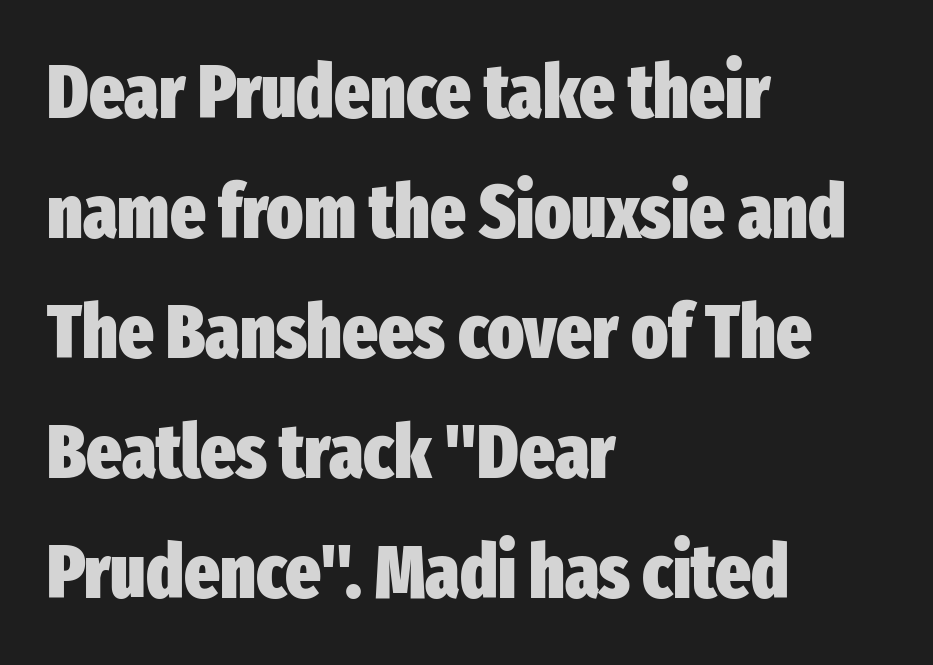
Q: Is the text bold? A: Yes.
Q: Is the text italic (slanted)? A: No, it is upright.
Q: Is the typeface a serif or a sans-serif typeface? A: Sans-serif.
Q: Is the text underlined? A: No.
Q: How is the paragraph aligned? A: Left-aligned.
Q: Is the spacing between letters normal or unusually wide? A: Normal.
Q: Is the spacing between lines tight, normal or loose? A: Normal.
Q: Width (condensed, normal, or wide)? A: Condensed.
Q: Stroke contrast? A: Low.
Q: x-height? A: Medium.
Q: Monospaced? A: No.
